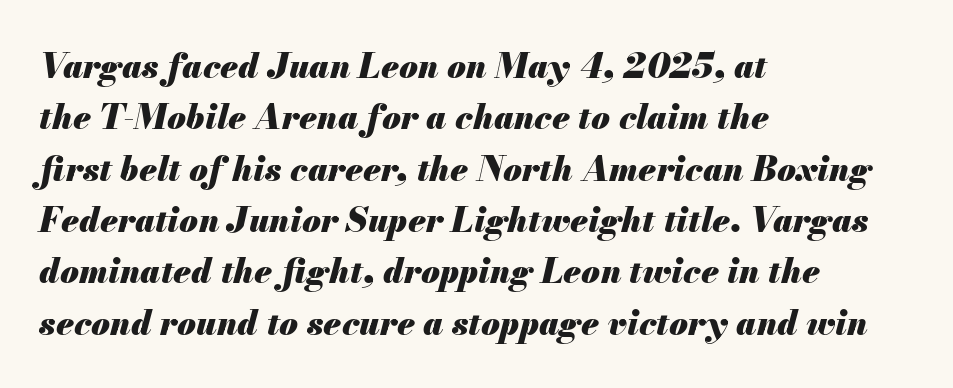
Q: Is the text bold? A: Yes.
Q: Is the text italic (slanted)? A: Yes, it leans right by about 13 degrees.
Q: Is the text underlined? A: No.
Q: How is the paragraph aligned? A: Left-aligned.
Q: Is the spacing between letters normal or unusually wide? A: Normal.
Q: Is the spacing between lines tight, normal or loose? A: Normal.
Q: Width (condensed, normal, or wide)? A: Normal.
Q: Stroke contrast? A: Medium.
Q: x-height? A: Small.
Q: Monospaced? A: No.
